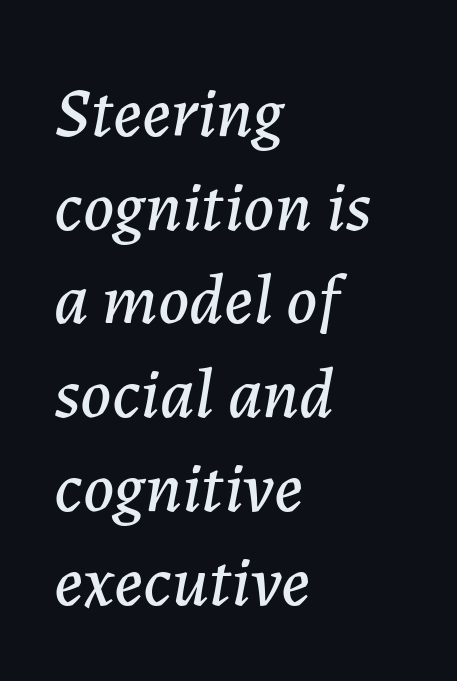
The image shows 71 px text type, italic (leaning right); set left-aligned, normal line spacing (1.32x), normal letter spacing, not underlined; low stroke contrast and a medium x-height.
